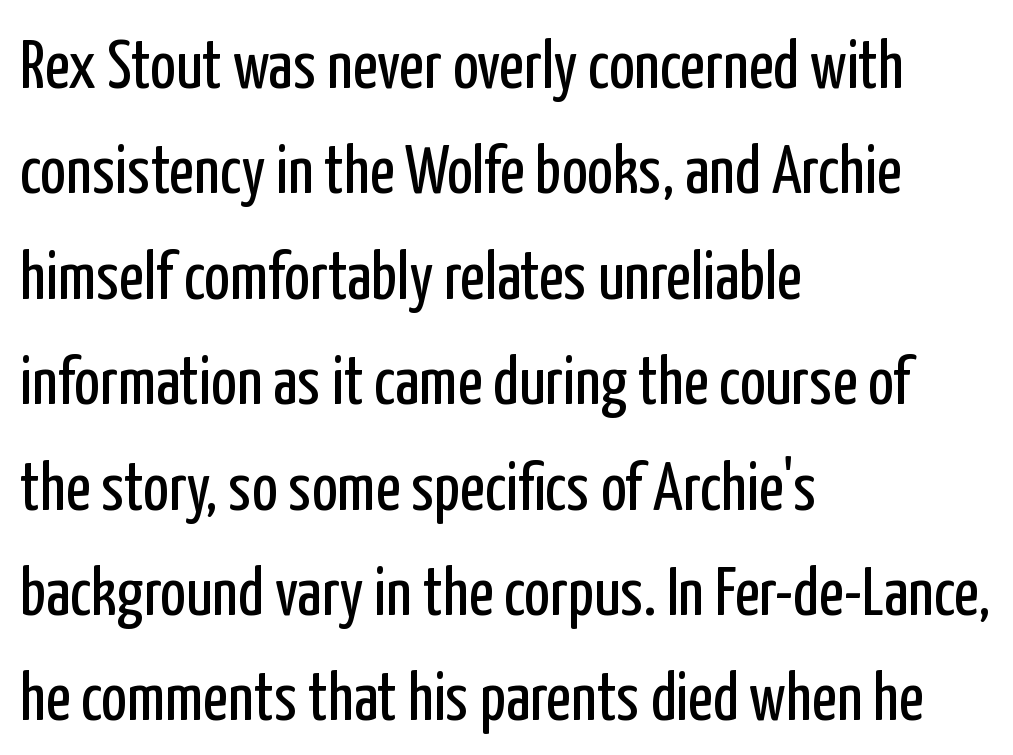
The image shows 68 px regular-weight, condensed sans-serif type, upright; set left-aligned, normal line spacing (1.55x), normal letter spacing, not underlined; low stroke contrast and a medium x-height.
